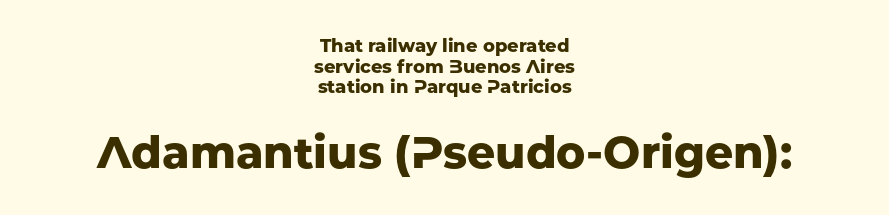
The image shows 44 px heavy sans-serif type, upright; set centered, tight line spacing (1.14x), normal letter spacing, not underlined; the second (bottom) block is 2.44x larger; low stroke contrast and a medium x-height.
